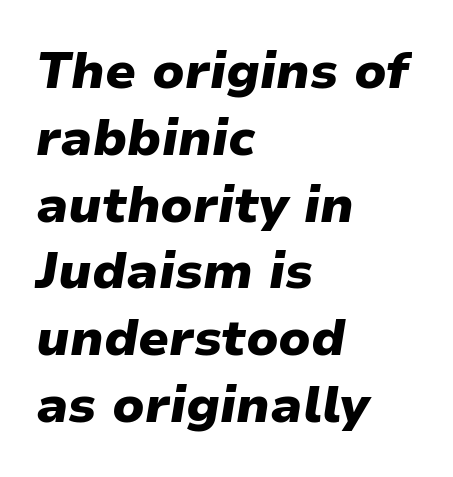
The image shows 51 px heavy type, italic (leaning right); set left-aligned, normal line spacing (1.31x), normal letter spacing, not underlined; low stroke contrast and a medium x-height.
